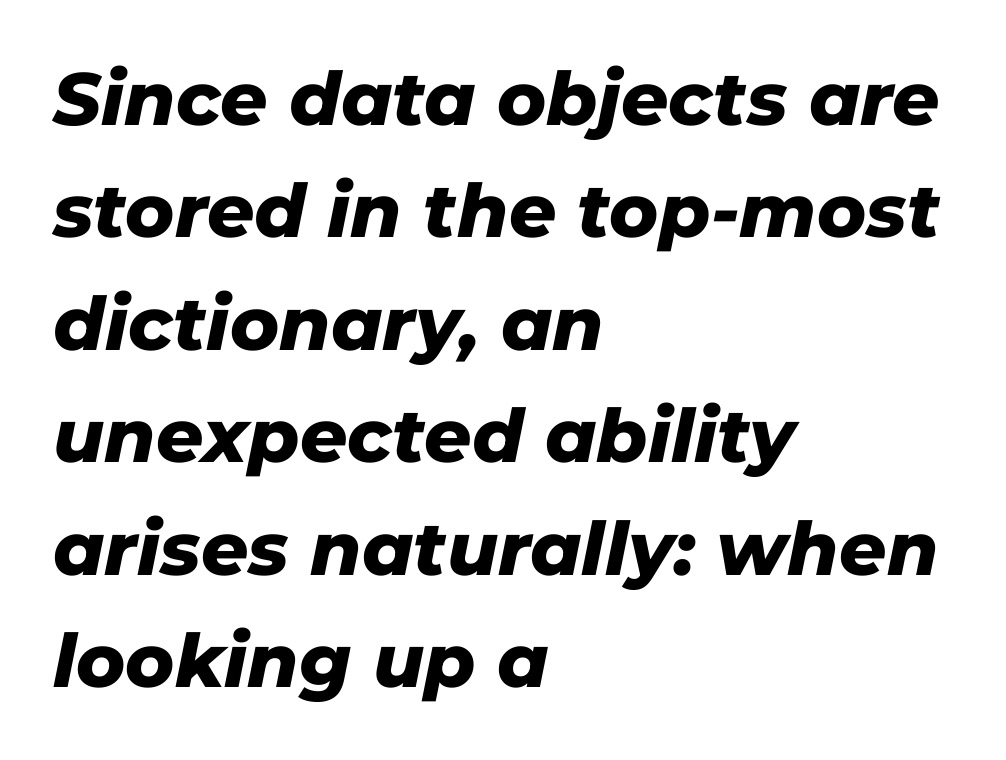
Q: Is the text bold? A: Yes.
Q: Is the text italic (slanted)? A: Yes, it leans right by about 11 degrees.
Q: Is the text underlined? A: No.
Q: How is the paragraph aligned? A: Left-aligned.
Q: Is the spacing between letters normal or unusually wide? A: Normal.
Q: Is the spacing between lines tight, normal or loose? A: Normal.
Q: Width (condensed, normal, or wide)? A: Normal.
Q: Stroke contrast? A: Low.
Q: x-height? A: Medium.
Q: Monospaced? A: No.
